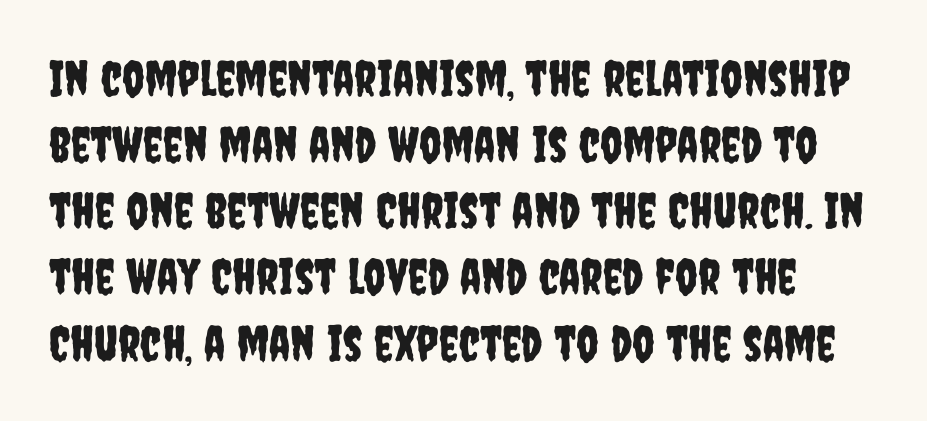
The image shows 49 px condensed sans-serif type, upright; set normal line spacing (1.35x), normal letter spacing, not underlined; low stroke contrast and a large x-height.
